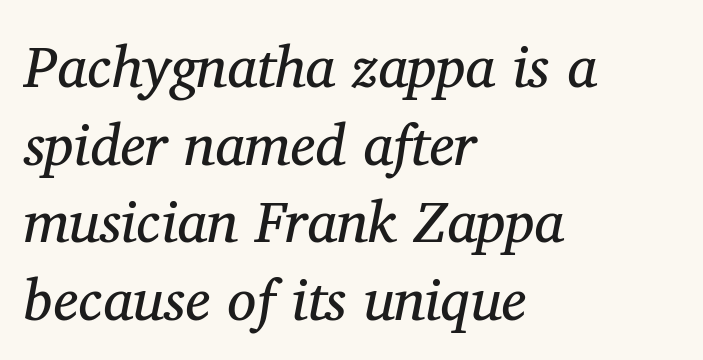
The line-height multiplier appears to be the usual default. The lettering tilts uniformly, giving the passage an italic look. The letters advance in unequal steps, a hallmark of proportional type. Between one letter and the next there's only the usual sliver of space. Each stroke keeps to a modest, everyday thickness or less. Note: serifs present on the glyphs.
